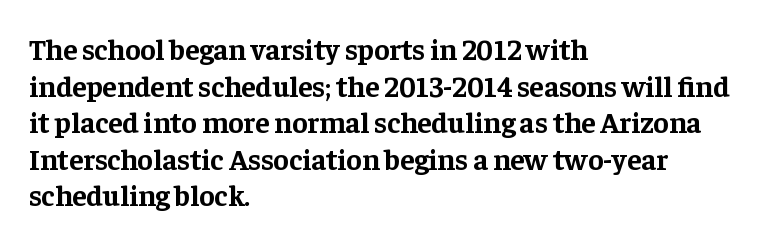
Q: Is the text bold? A: Yes.
Q: Is the text italic (slanted)? A: No, it is upright.
Q: Is the typeface a serif or a sans-serif typeface? A: Serif.
Q: Is the text underlined? A: No.
Q: How is the paragraph aligned? A: Left-aligned.
Q: Is the spacing between letters normal or unusually wide? A: Normal.
Q: Is the spacing between lines tight, normal or loose? A: Normal.
Q: Width (condensed, normal, or wide)? A: Normal.
Q: Stroke contrast? A: Low.
Q: x-height? A: Medium.
Q: Monospaced? A: No.
